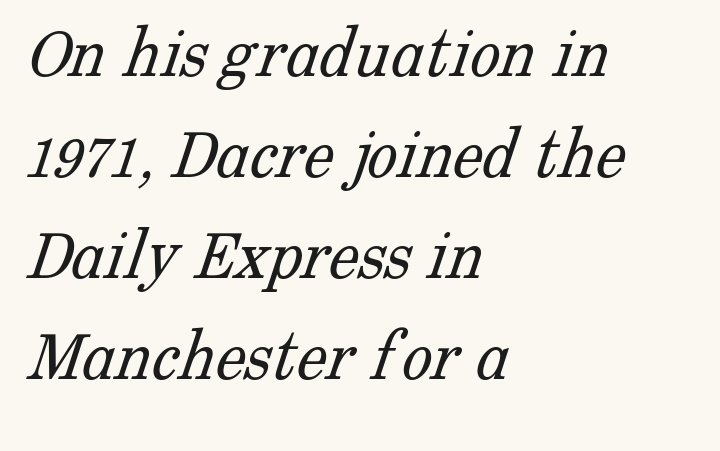
This rendering features lettering with no underline. Vertically, the passage feels balanced, rows spaced as you'd expect. The rag falls on the right side of this text block. Nothing unusual about the tracking: characters are spaced as the font intends. A typesetter would call this proportional, since set widths differ per character. Type style note: has serifs.
